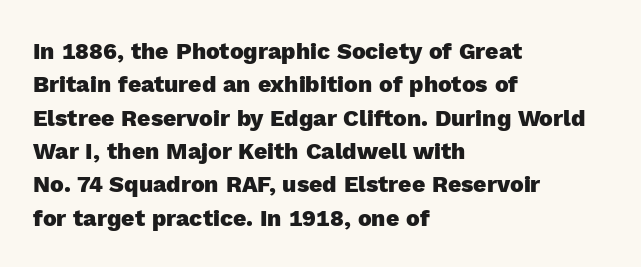
Every letter is thick-stroked: bold, no question. The space directly below the letters is spotless. How would I describe the line gaps? Plain and ordinary. A classic flush-left, rag-right setting is used for this passage. The specimen reads as upright at a glance.
